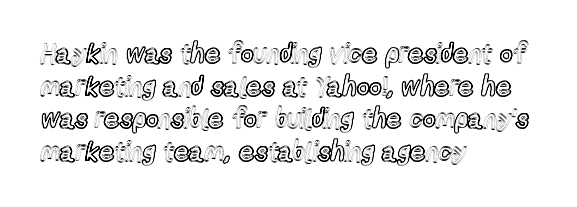
Words float on clear page, feet unadorned. Words appear dense and cohesive because spacing is normal. If you drew a ruler down the left edge, every line would touch it.
